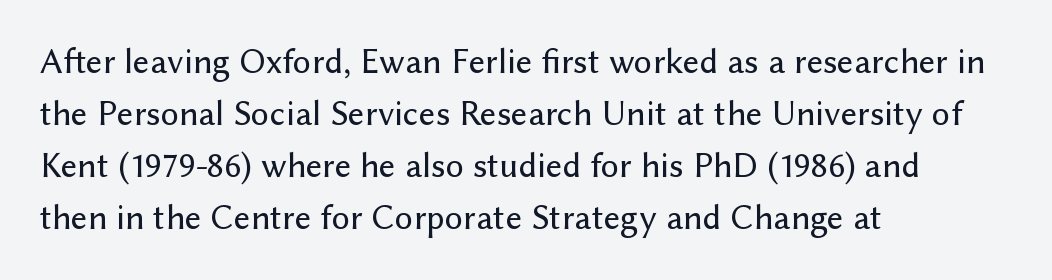
Q: Is the text italic (slanted)? A: No, it is upright.
Q: Is the typeface a serif or a sans-serif typeface? A: Sans-serif.
Q: Is the text underlined? A: No.
Q: How is the paragraph aligned? A: Left-aligned.
Q: Is the spacing between letters normal or unusually wide? A: Normal.
Q: Is the spacing between lines tight, normal or loose? A: Normal.
Q: Width (condensed, normal, or wide)? A: Normal.
Q: Stroke contrast? A: Low.
Q: x-height? A: Medium.
Q: Monospaced? A: No.
